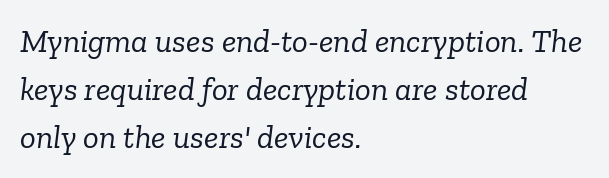
Does the lettering tilt? It does — this is italic. Spacing verdict: proportional, widths tailored to each character. Is the type heavy? It reads as light-to-regular instead. Which margin do the lines hug? The left one — the right edge is uneven.
